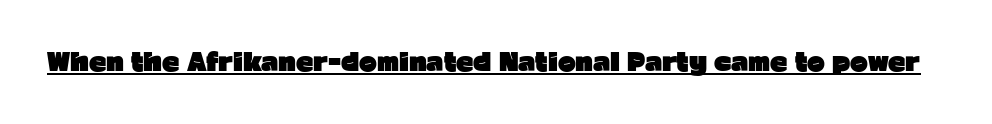
Students, observe the line beneath the letters — that is underlining. Upright lettering throughout. Summary of weight: heavy, a full bold. Here the glyphs are tracked normally, forming tight word shapes.
